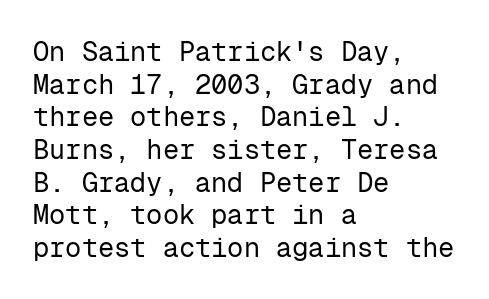
What stands out about the letter spacing? Nothing — it is the standard amount. This is not heavy type; no bold has been used. Just letters on the line, the space beneath them empty. Notice how the stems are strictly vertical — no italics here. This rendering uses left alignment, leaving the right contour irregular.
